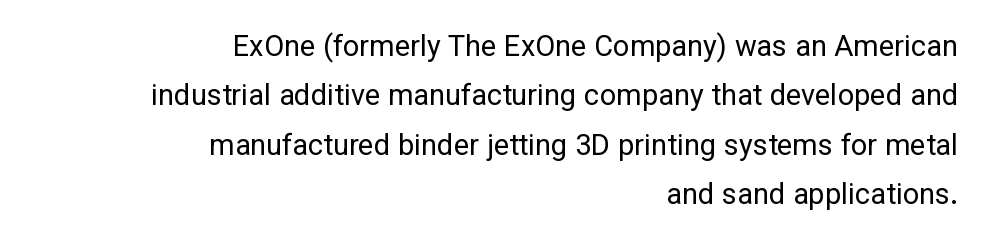
The image shows 29 px regular-weight sans-serif type, upright; set right-aligned, normal line spacing (1.7x), normal letter spacing, not underlined; low stroke contrast and a medium x-height.
